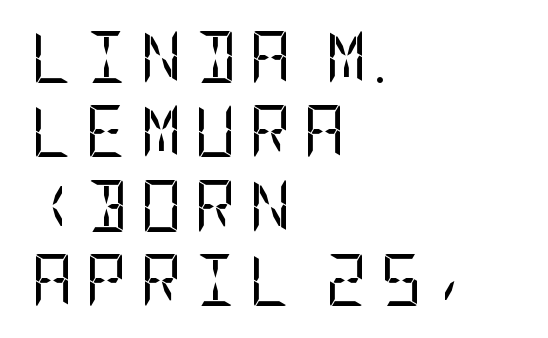
Q: Is the text bold? A: No.
Q: Is the text italic (slanted)? A: No, it is upright.
Q: Is the typeface a serif or a sans-serif typeface? A: Sans-serif.
Q: Is the text underlined? A: No.
Q: How is the paragraph aligned? A: Left-aligned.
Q: Is the spacing between letters normal or unusually wide? A: Unusually wide.
Q: Is the spacing between lines tight, normal or loose? A: Normal.
Q: Width (condensed, normal, or wide)? A: Condensed.
Q: Stroke contrast? A: Low.
Q: x-height? A: Large.
